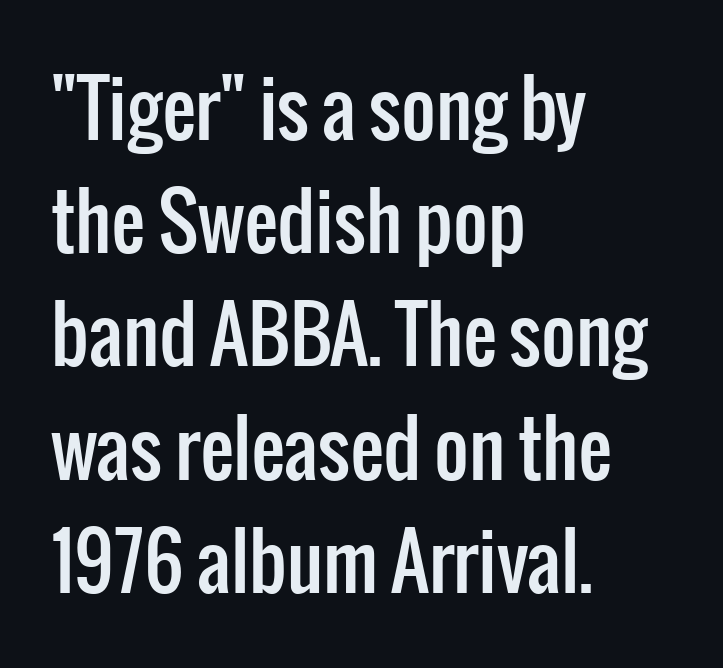
The image shows 75 px condensed sans-serif type, upright; set left-aligned, normal line spacing (1.51x), normal letter spacing, not underlined; low stroke contrast and a medium x-height.
